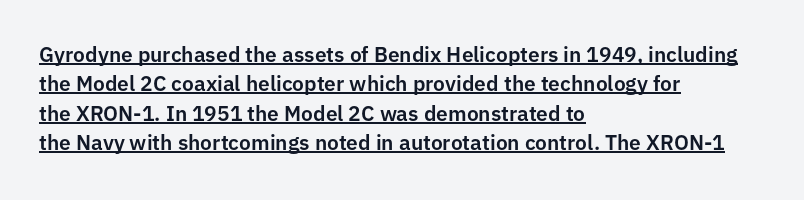
The sample's only ornament is a line tracing under the words. Evenly set lines give the paragraph a standard silhouette. A typesetter would mark this as roman, not italic. These lines keep a tight, regular rhythm from letter to letter.
